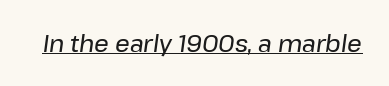
What stands out about the letter spacing? Nothing — it is the standard amount. Looking at the ascenders, they clearly lean. Compared with undecorated copy, this sample adds a rule below the words.
